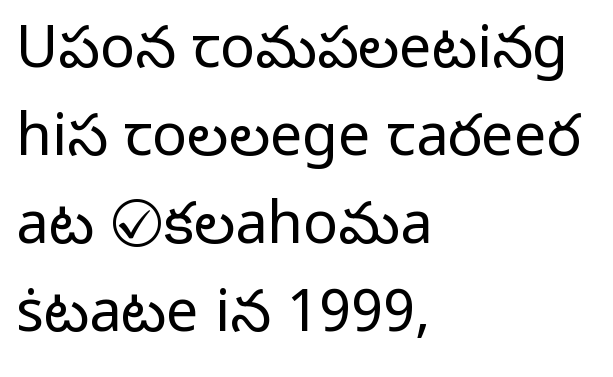
Q: Is the text bold? A: No.
Q: Is the text italic (slanted)? A: No, it is upright.
Q: Is the typeface a serif or a sans-serif typeface? A: Sans-serif.
Q: Is the text underlined? A: No.
Q: How is the paragraph aligned? A: Left-aligned.
Q: Is the spacing between letters normal or unusually wide? A: Normal.
Q: Is the spacing between lines tight, normal or loose? A: Normal.
Q: Width (condensed, normal, or wide)? A: Normal.
Q: Stroke contrast? A: Low.
Q: x-height? A: Medium.
Q: Monospaced? A: No.
